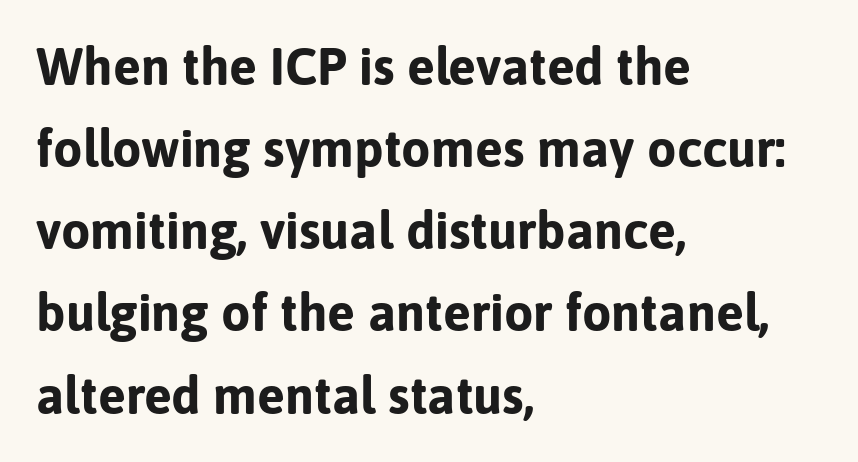
The image shows 52 px bold sans-serif type, upright; set left-aligned, normal line spacing (1.58x), normal letter spacing, not underlined; low stroke contrast and a medium x-height.
